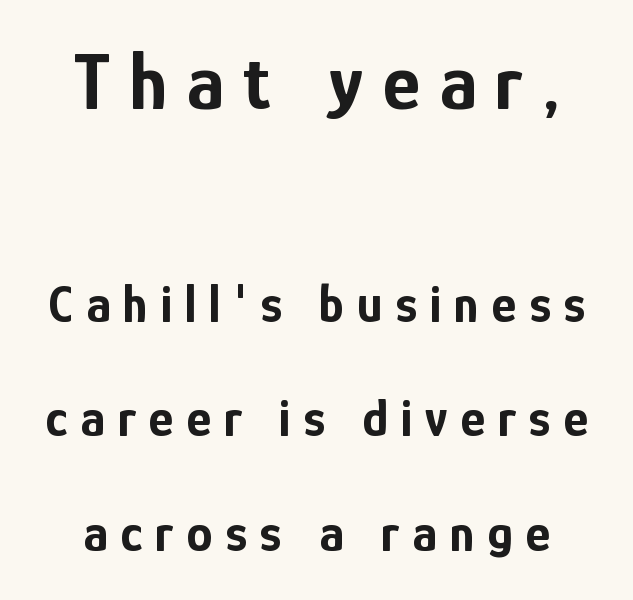
{"serif": "no", "italic": "no", "bold": "yes", "weight": "bold", "width": "condensed", "stroke_contrast": "low", "x_height": "medium", "monospaced": "no", "underline": "no", "line_spacing": "loose", "line_spacing_ratio": 2.16, "letter_spacing": "wide", "letter_spacing_em": 0.24, "larger_block": "first", "size_ratio": 1.51, "glyph_px": 80}
